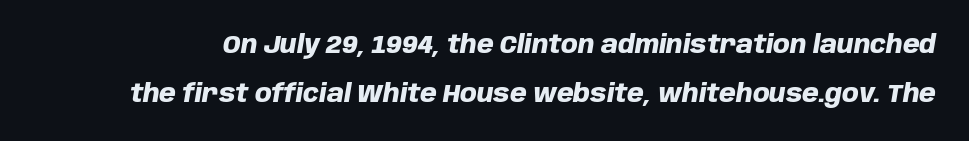
The image shows 24 px bold type, italic (leaning right); set loose line spacing (2.03x), normal letter spacing, not underlined.
